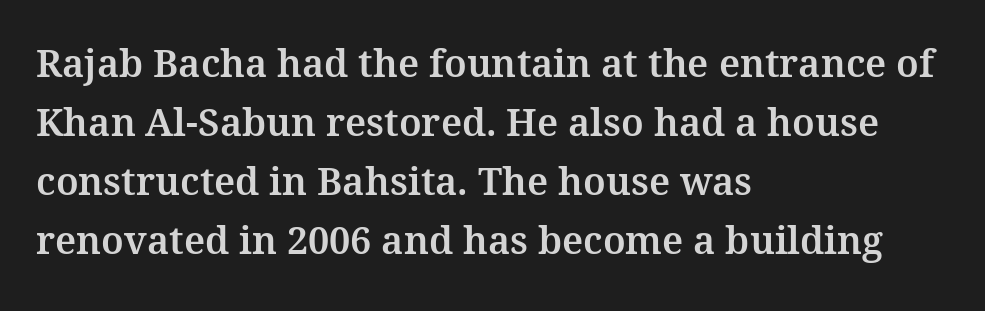
{"serif": "yes", "italic": "no", "width": "normal", "stroke_contrast": "medium", "x_height": "medium", "monospaced": "no", "underline": "no", "align": "left", "line_spacing": "normal", "line_spacing_ratio": 1.55, "letter_spacing": "normal", "letter_spacing_em": 0.0, "glyph_px": 38}
